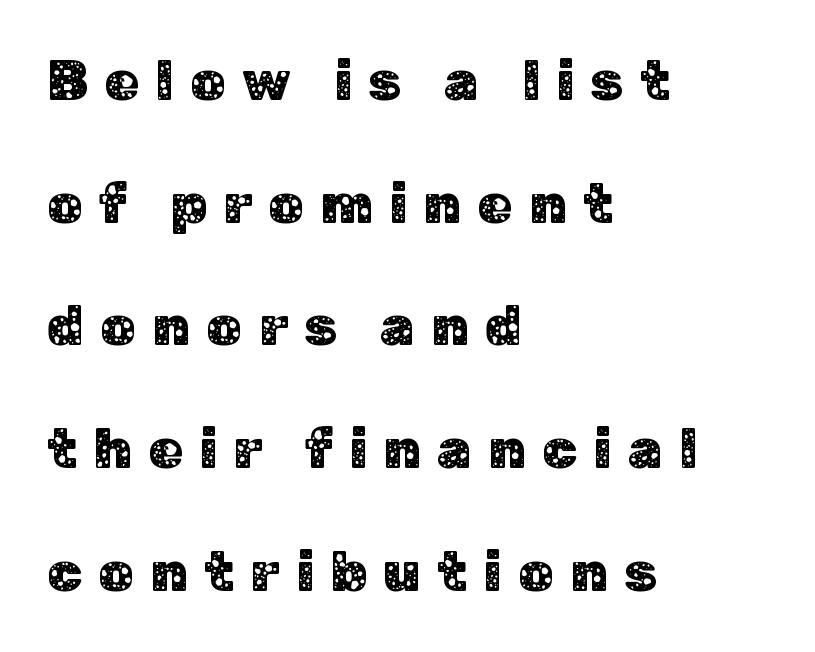
{"serif": "no", "italic": "no", "width": "normal", "stroke_contrast": "low", "x_height": "medium", "monospaced": "no", "underline": "no", "align": "left", "line_spacing": "loose", "line_spacing_ratio": 2.19, "letter_spacing": "wide", "letter_spacing_em": 0.29, "glyph_px": 56}
